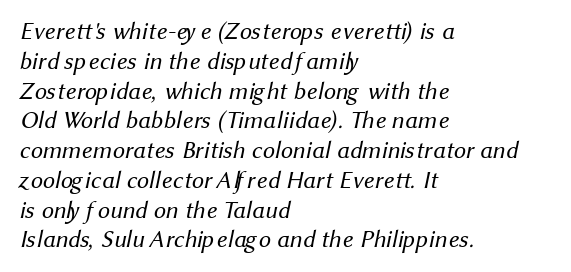
{"bold": "no", "underline": "no", "align": "left", "line_spacing_ratio": 1.24, "letter_spacing": "normal", "letter_spacing_em": 0.0, "glyph_px": 24}
